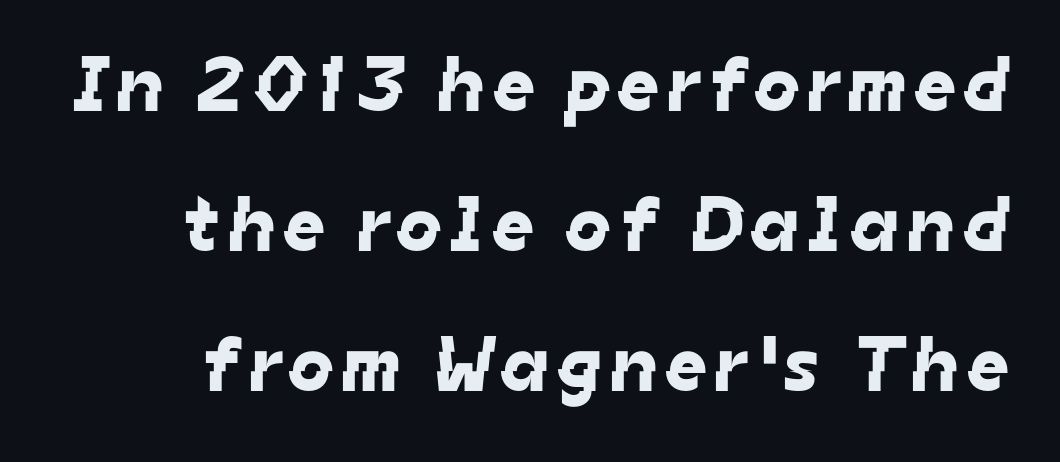
The image shows 79 px sans-serif type; set line spacing 1.77x, not underlined; low stroke contrast and a medium x-height.
